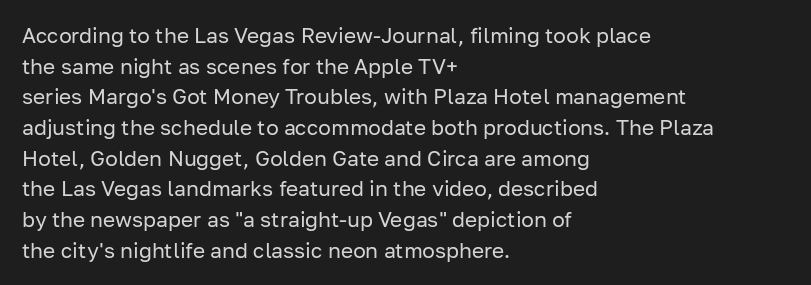
Q: Is the text bold? A: No.
Q: Is the text italic (slanted)? A: No, it is upright.
Q: Is the text underlined? A: No.
Q: How is the paragraph aligned? A: Left-aligned.
Q: Is the spacing between letters normal or unusually wide? A: Normal.
Q: Is the spacing between lines tight, normal or loose? A: Normal.
